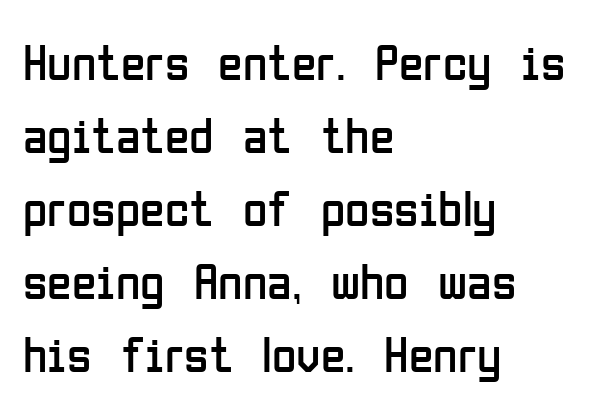
{"serif": "no", "italic": "no", "bold": "no", "weight": "regular", "width": "condensed", "stroke_contrast": "low", "x_height": "medium", "monospaced": "no", "underline": "no", "align": "left", "line_spacing": "normal", "line_spacing_ratio": 1.46, "letter_spacing": "normal", "letter_spacing_em": 0.0, "glyph_px": 50}
